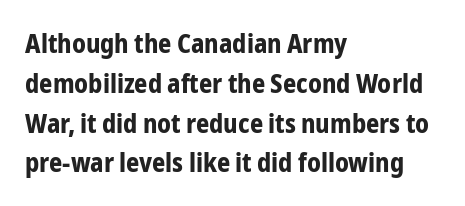
The image shows 26 px bold type, upright; set left-aligned, normal line spacing (1.53x), normal letter spacing, not underlined.
